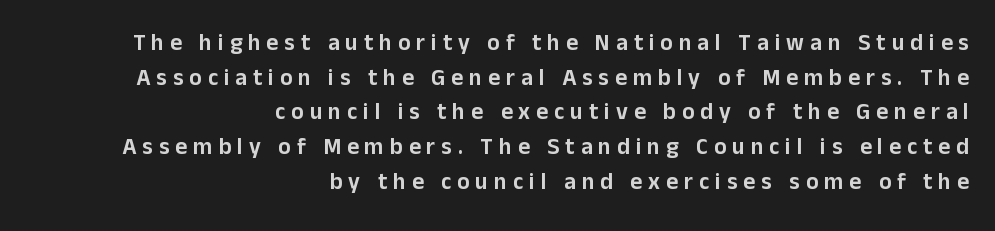
Horizontal bands of white between lines are of average thickness. The space directly below the letters is spotless. A typesetter would mark this as roman, not italic. Display-style spreading of the glyphs; the letterfit is very open. A flush-right, rag-left setting is used for this passage.
